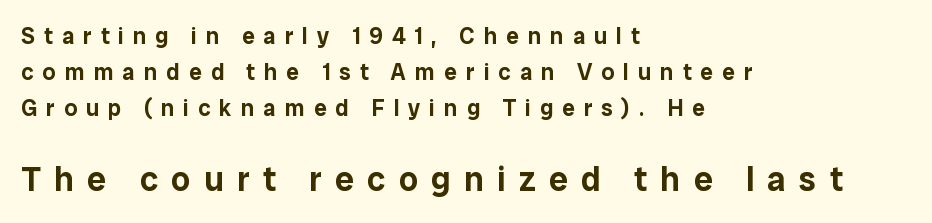
Q: Is the text italic (slanted)? A: No, it is upright.
Q: Is the typeface a serif or a sans-serif typeface? A: Sans-serif.
Q: Is the text underlined? A: No.
Q: How is the paragraph aligned? A: Left-aligned.
Q: Is the spacing between letters normal or unusually wide? A: Unusually wide.
Q: Is the spacing between lines tight, normal or loose? A: Normal.
Q: Which block of text is set in a larger size, the first (top) or the second (bottom)? A: The second (bottom) one.
Q: Width (condensed, normal, or wide)? A: Normal.
Q: Stroke contrast? A: Low.
Q: x-height? A: Medium.
Q: Monospaced? A: No.
